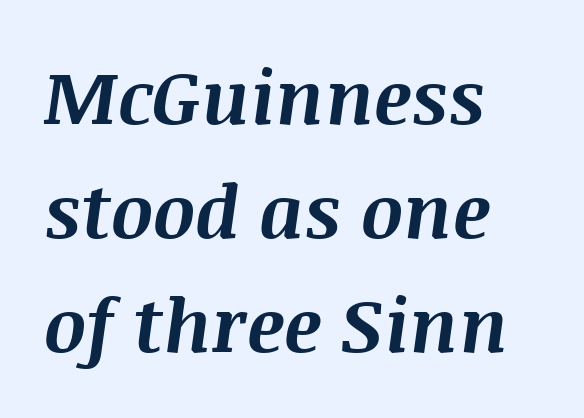
The image shows 74 px bold type, italic (leaning right); set left-aligned, normal line spacing (1.54x), normal letter spacing, not underlined; medium stroke contrast and a large x-height.
